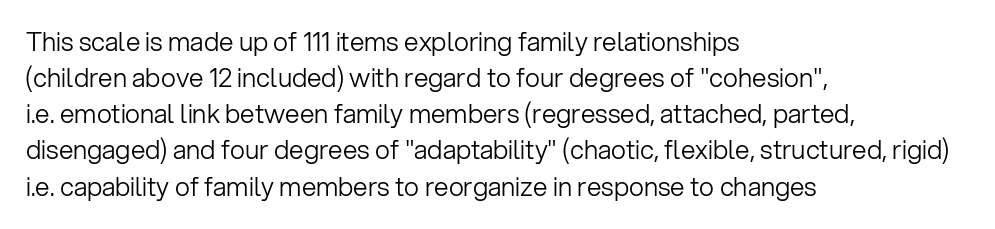
The image shows 26 px text type, upright; set left-aligned, normal line spacing (1.39x), normal letter spacing, not underlined.
